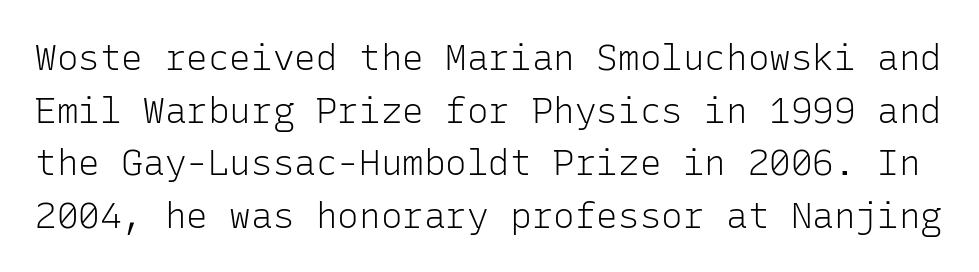
Q: Is the text bold? A: No.
Q: Is the text italic (slanted)? A: No, it is upright.
Q: Is the typeface a serif or a sans-serif typeface? A: Sans-serif.
Q: Is the text underlined? A: No.
Q: Is the spacing between letters normal or unusually wide? A: Normal.
Q: Is the spacing between lines tight, normal or loose? A: Normal.
Q: Width (condensed, normal, or wide)? A: Normal.
Q: Stroke contrast? A: Low.
Q: x-height? A: Medium.
Q: Monospaced? A: Yes.
